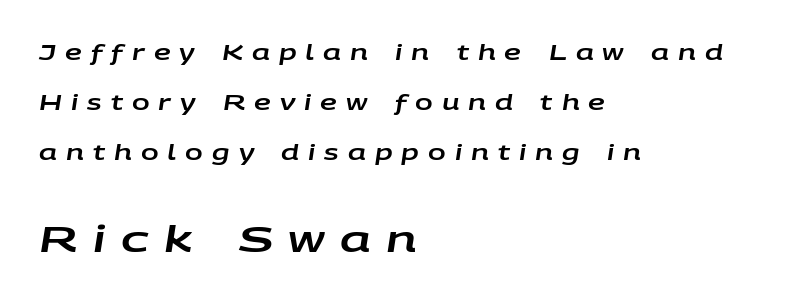
The image shows 36 px wide type, italic (leaning right); set left-aligned, loose line spacing (2.37x), unusually wide letter spacing (+0.43 em), not underlined; the second (bottom) block is 1.71x larger; low stroke contrast and a large x-height.
